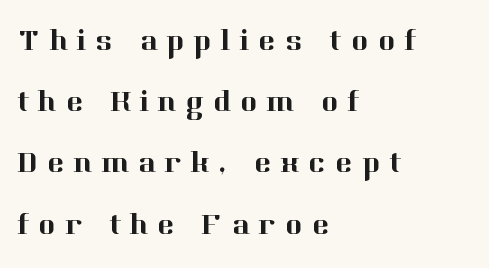
Just letters on the line, the space beneath them empty. A typesetter would call this proportional, since set widths differ per character. Horizontally, the lines are justified to the leading edge only. Designer's note — italics off, roman on.
